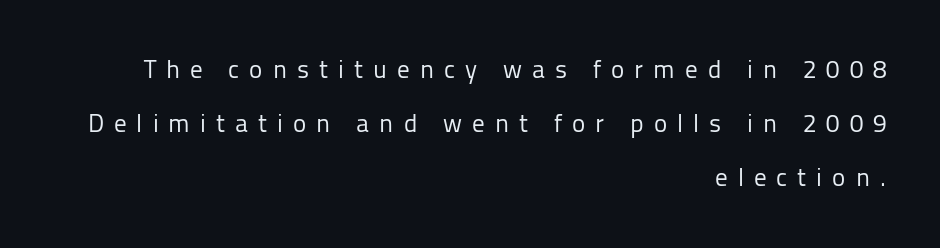
How would I describe the line gaps? Wide and relaxed. These lines are set flush right with a ragged left edge. This is the regular roman posture of the typeface. The letters are spread apart with noticeably loose tracking.
